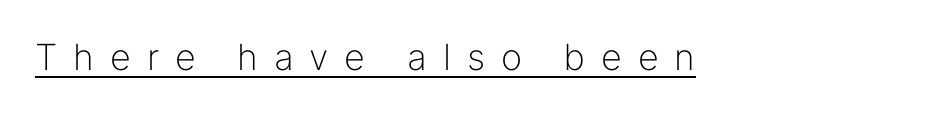
{"serif": "no", "italic": "no", "bold": "no", "weight": "light", "width": "normal", "stroke_contrast": "low", "x_height": "medium", "monospaced": "no", "underline": "yes", "letter_spacing": "wide", "letter_spacing_em": 0.44, "glyph_px": 36}
